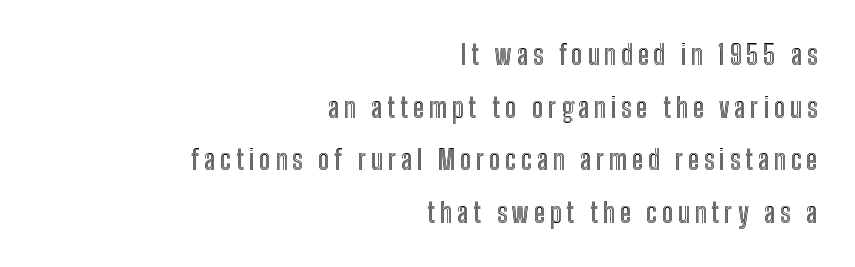
Q: Is the text italic (slanted)? A: No, it is upright.
Q: Is the text underlined? A: No.
Q: How is the paragraph aligned? A: Right-aligned.
Q: Is the spacing between lines tight, normal or loose? A: Loose.
